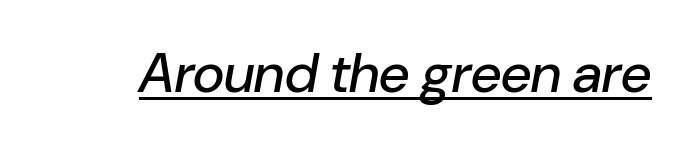
Q: Is the text italic (slanted)? A: Yes, it leans right by about 10 degrees.
Q: Is the text underlined? A: Yes.
Q: Is the spacing between letters normal or unusually wide? A: Normal.
Q: Width (condensed, normal, or wide)? A: Normal.
Q: Stroke contrast? A: Low.
Q: x-height? A: Medium.
Q: Monospaced? A: No.
